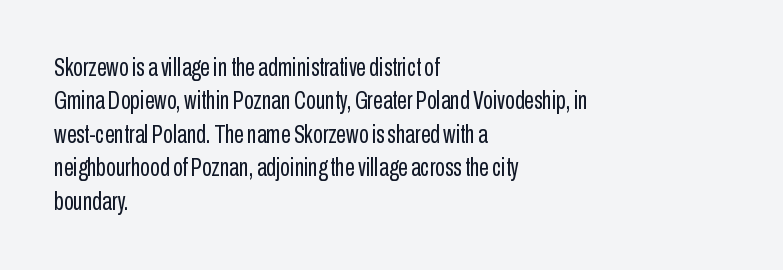
Q: Is the text bold? A: No.
Q: Is the text italic (slanted)? A: No, it is upright.
Q: Is the text underlined? A: No.
Q: How is the paragraph aligned? A: Left-aligned.
Q: Is the spacing between letters normal or unusually wide? A: Normal.
Q: Is the spacing between lines tight, normal or loose? A: Normal.
